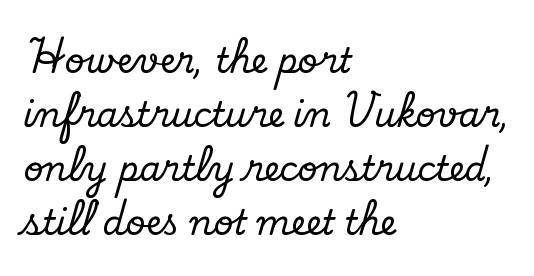
Q: Is the text italic (slanted)? A: Yes.
Q: Is the typeface a serif or a sans-serif typeface? A: Serif.
Q: Is the text underlined? A: No.
Q: How is the paragraph aligned? A: Left-aligned.
Q: Is the spacing between letters normal or unusually wide? A: Normal.
Q: Is the spacing between lines tight, normal or loose? A: Normal.
Q: Width (condensed, normal, or wide)? A: Normal.
Q: Stroke contrast? A: Low.
Q: x-height? A: Small.
Q: Monospaced? A: No.
